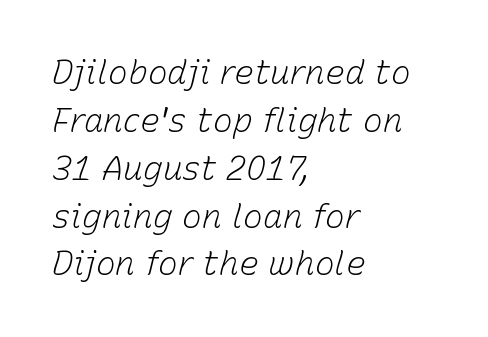
Q: Is the text bold? A: No.
Q: Is the text italic (slanted)? A: Yes, it leans right by about 15 degrees.
Q: Is the text underlined? A: No.
Q: How is the paragraph aligned? A: Left-aligned.
Q: Is the spacing between letters normal or unusually wide? A: Normal.
Q: Is the spacing between lines tight, normal or loose? A: Normal.
Q: Width (condensed, normal, or wide)? A: Normal.
Q: Stroke contrast? A: Low.
Q: x-height? A: Medium.
Q: Monospaced? A: No.
